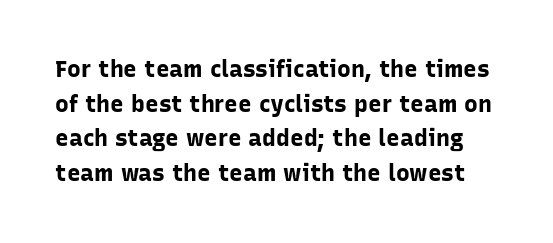
Q: Is the text bold? A: Yes.
Q: Is the text italic (slanted)? A: No, it is upright.
Q: Is the text underlined? A: No.
Q: Is the spacing between letters normal or unusually wide? A: Normal.
Q: Is the spacing between lines tight, normal or loose? A: Normal.
